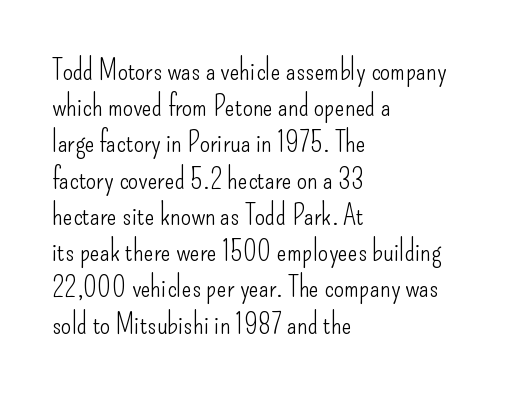
Q: Is the text bold? A: No.
Q: Is the text italic (slanted)? A: No, it is upright.
Q: Is the typeface a serif or a sans-serif typeface? A: Sans-serif.
Q: Is the text underlined? A: No.
Q: How is the paragraph aligned? A: Left-aligned.
Q: Is the spacing between letters normal or unusually wide? A: Normal.
Q: Is the spacing between lines tight, normal or loose? A: Normal.
Q: Width (condensed, normal, or wide)? A: Condensed.
Q: Stroke contrast? A: Low.
Q: x-height? A: Small.
Q: Monospaced? A: No.
